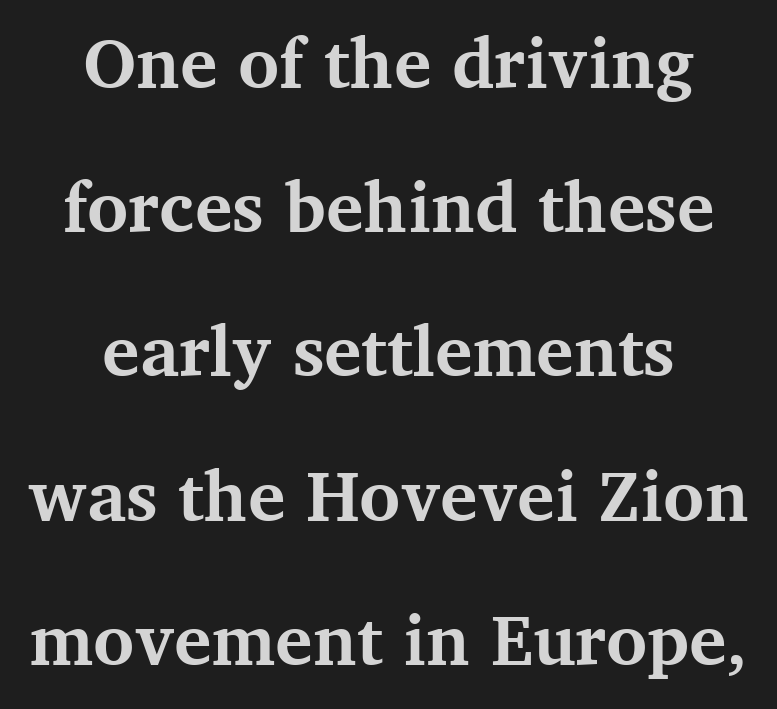
{"serif": "yes", "italic": "no", "bold": "yes", "weight": "bold", "width": "normal", "stroke_contrast": "medium", "x_height": "medium", "monospaced": "no", "underline": "no", "align": "center", "line_spacing": "loose", "line_spacing_ratio": 2.06, "letter_spacing": "normal", "letter_spacing_em": 0.0, "glyph_px": 70}
